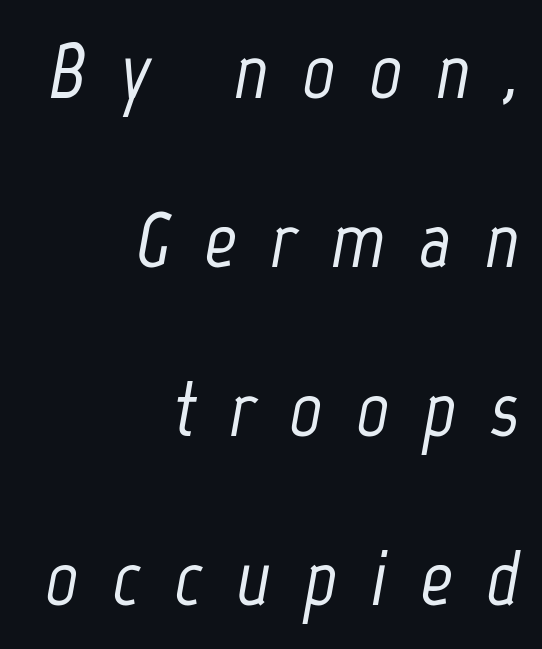
The rendering uses natural spacing where letterforms have individual widths. Just letters on the line, the space beneath them empty. Yep, that's italic — everything's leaning. Reading down the block, your eye finds every line finishing at a fixed right position. The gaps between neighbouring characters are conspicuously large. Does the leading feel generous? Absolutely, it's lavish.
